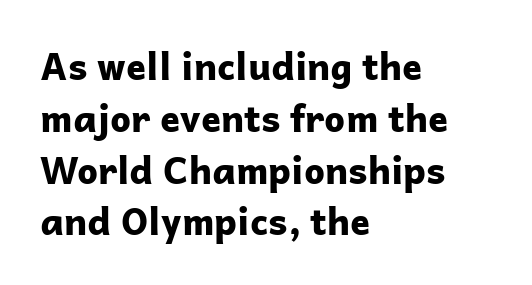
The image shows 37 px bold sans-serif type, upright; set left-aligned, normal line spacing (1.4x), normal letter spacing, not underlined; low stroke contrast and a medium x-height.
